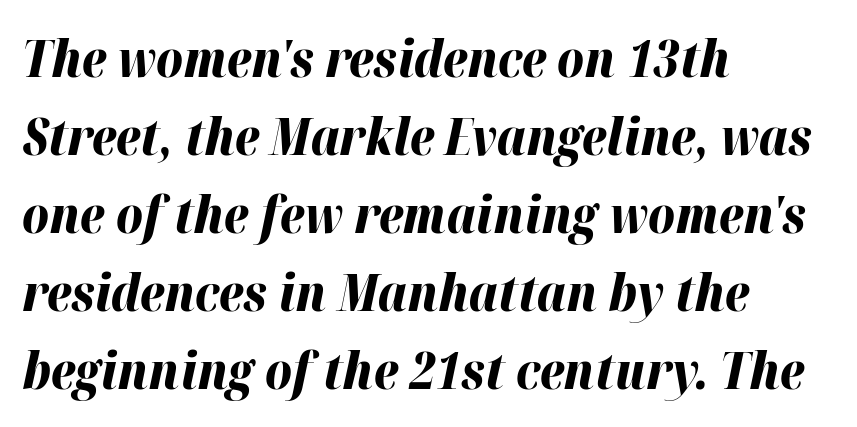
{"italic": "yes", "lean": "right", "slant_degrees": 12, "bold": "yes", "weight": "bold", "width": "normal", "stroke_contrast": "high", "x_height": "medium", "monospaced": "no", "underline": "no", "align": "left", "line_spacing": "normal", "line_spacing_ratio": 1.53, "letter_spacing": "normal", "letter_spacing_em": 0.0, "glyph_px": 51}
